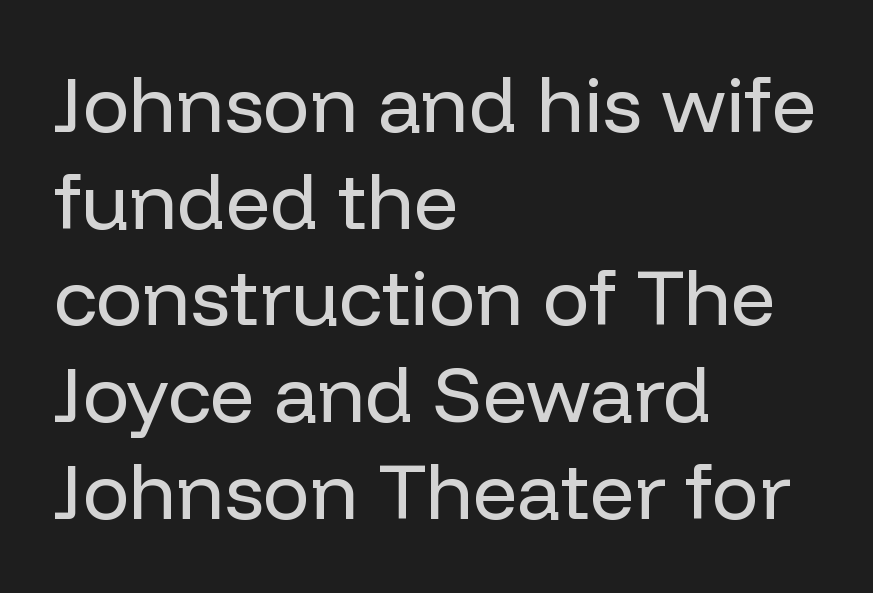
These lines are composed in type without serifs. Ink coverage per letter is moderate at most. Does the lettering tilt? It doesn't — this is upright. Leftover space on each line is placed entirely after the last word. Varying glyph widths throughout — classic text-font behaviour. The strip under each line holds only bare page.
